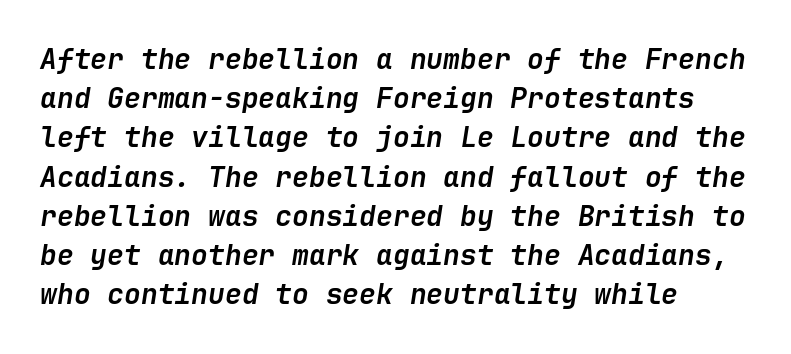
A student would call this left alignment; a typographer would say flush left, rag right. This block has exactly the height ordinary leading produces. A bare baseline throughout the passage. Rendered with sloped, italic letterforms.
